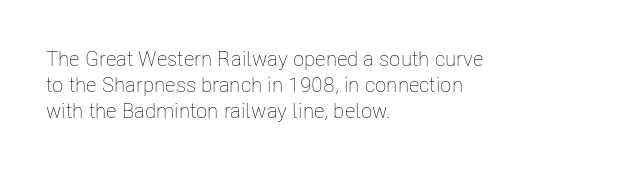
Visually the block forms a straight wall on the left and a jagged coastline on the right. This sample uses plain, unmodified letter spacing. The face looks like a standard text weight, possibly lighter. Check under the words: just untouched page. Does the lettering tilt? It doesn't — this is upright.
